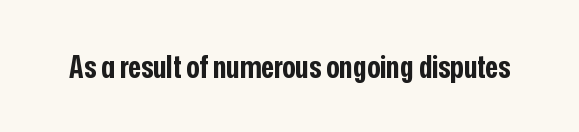
Proportional: the letters do not fall into vertical columns. Anything drawn beneath the words? Only blank space. Ordinary non-slanted type is in use. In terms of weight, the rendering is a true, heavy bold.
